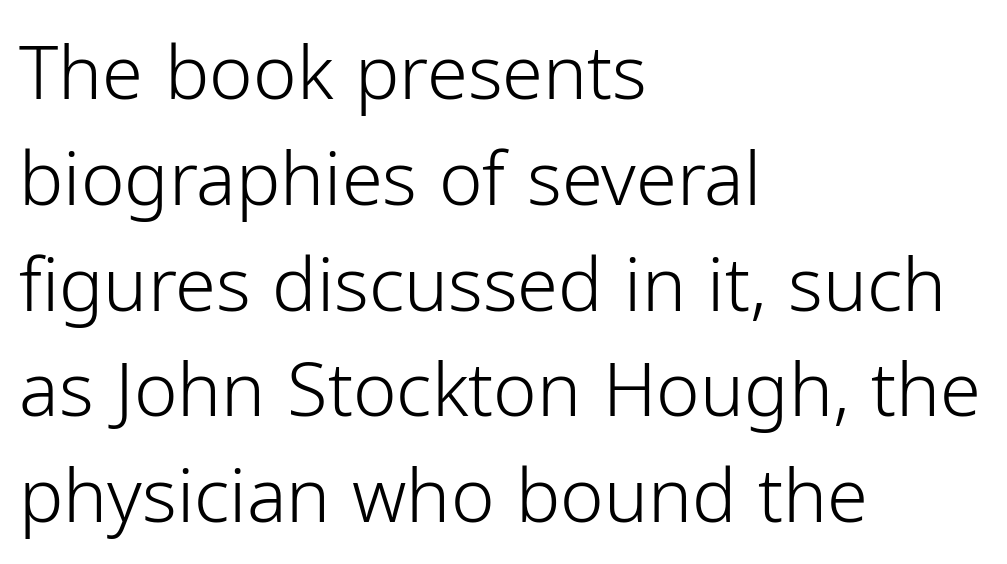
Is this a fixed-width face? No — the glyphs have proportional, varying widths. The passage shown is not underscored anywhere. In CSS terms this would be text-align: left. Vertically, the passage feels balanced, rows spaced as you'd expect. Stems and bowls with no extra thickness — not bold.
